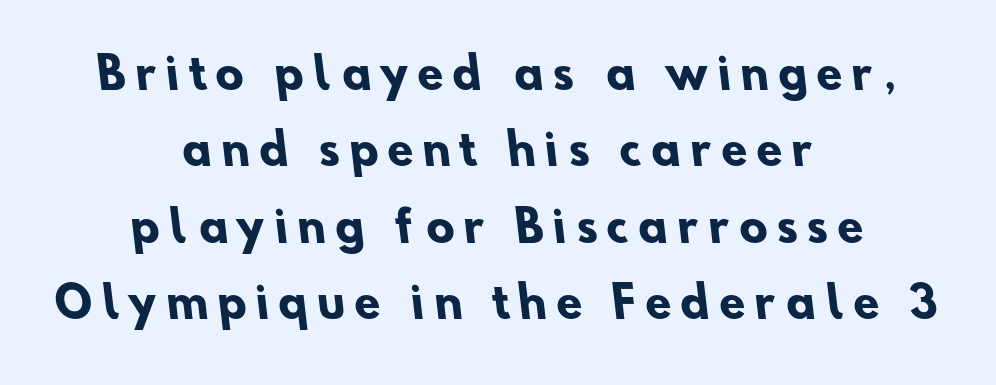
What weight is shown? A full bold with thick strokes. Is the letter spacing exaggerated? Yes — the characters are pushed far apart. Plain, unruled lines of type. Neither beginnings nor endings align; midpoints do. Grotesque or geometric, the face here clearly has no serifs. Note the varied advance widths — an 'i' is clearly narrower than an 'm'.
